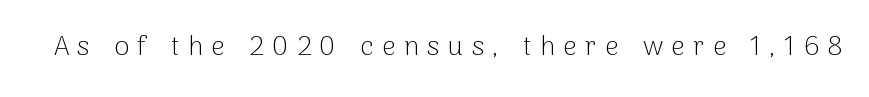
Q: Is the text bold? A: No.
Q: Is the text italic (slanted)? A: No, it is upright.
Q: Is the text underlined? A: No.
Q: Is the spacing between letters normal or unusually wide? A: Unusually wide.
